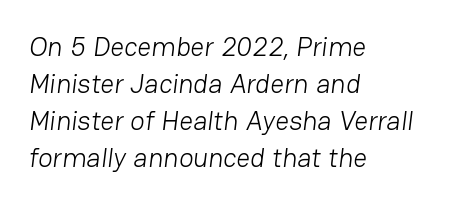
Q: Is the text bold? A: No.
Q: Is the text underlined? A: No.
Q: How is the paragraph aligned? A: Left-aligned.
Q: Is the spacing between letters normal or unusually wide? A: Normal.
Q: Is the spacing between lines tight, normal or loose? A: Normal.
